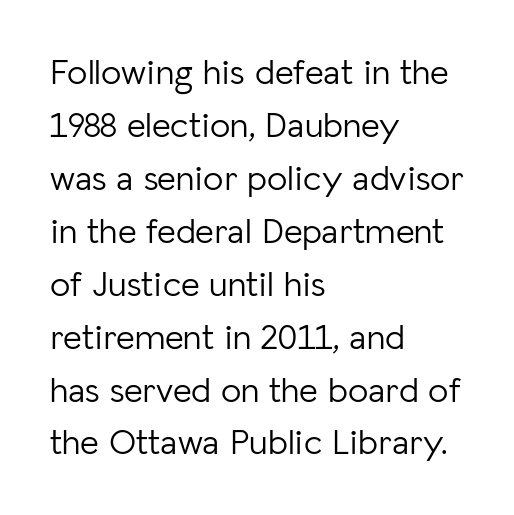
The image shows 36 px light sans-serif type, upright; set left-aligned, normal line spacing (1.47x), normal letter spacing, not underlined; low stroke contrast and a medium x-height.
